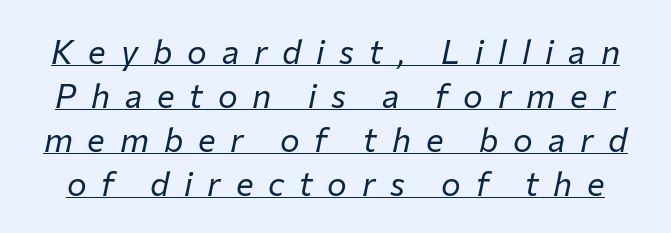
{"italic": "yes", "lean": "right", "slant_degrees": 12, "bold": "no", "weight": "regular", "width": "normal", "stroke_contrast": "low", "x_height": "medium", "monospaced": "no", "underline": "yes", "line_spacing": "normal", "line_spacing_ratio": 1.33, "letter_spacing": "wide", "letter_spacing_em": 0.45, "glyph_px": 33}
